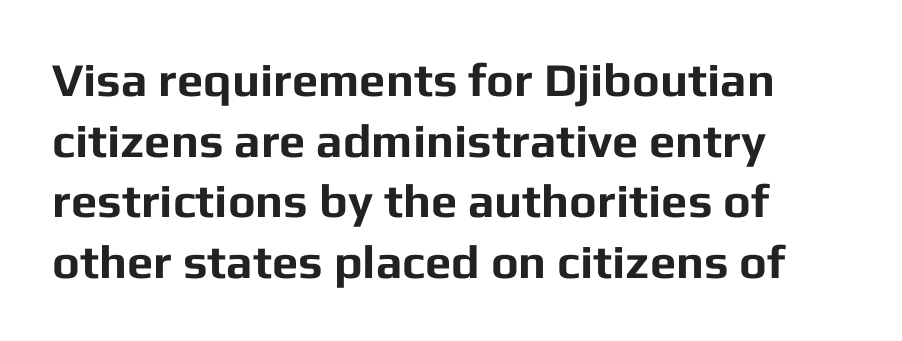
Is the type bold? Yes — the strokes are clearly thick and heavy. The space beneath each line is pristine and unruled. Proportional: the letters do not fall into vertical columns. This rendering leaves character spacing at its baseline value. The leading is moderate, giving the passage an even texture.
